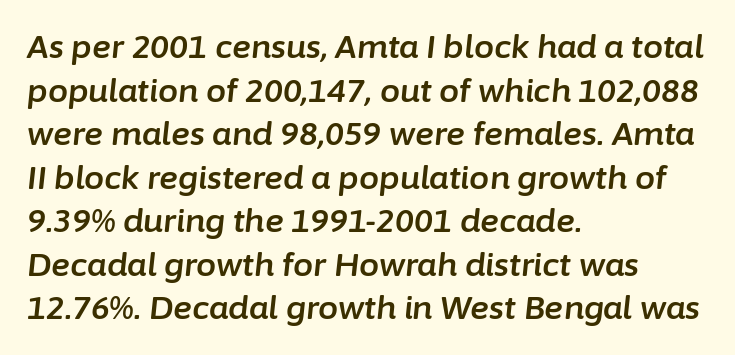
Q: Is the text italic (slanted)? A: Yes, it leans right by about 6 degrees.
Q: Is the text underlined? A: No.
Q: How is the paragraph aligned? A: Left-aligned.
Q: Is the spacing between letters normal or unusually wide? A: Normal.
Q: Is the spacing between lines tight, normal or loose? A: Normal.
Q: Width (condensed, normal, or wide)? A: Normal.
Q: Stroke contrast? A: Low.
Q: x-height? A: Medium.
Q: Monospaced? A: No.
